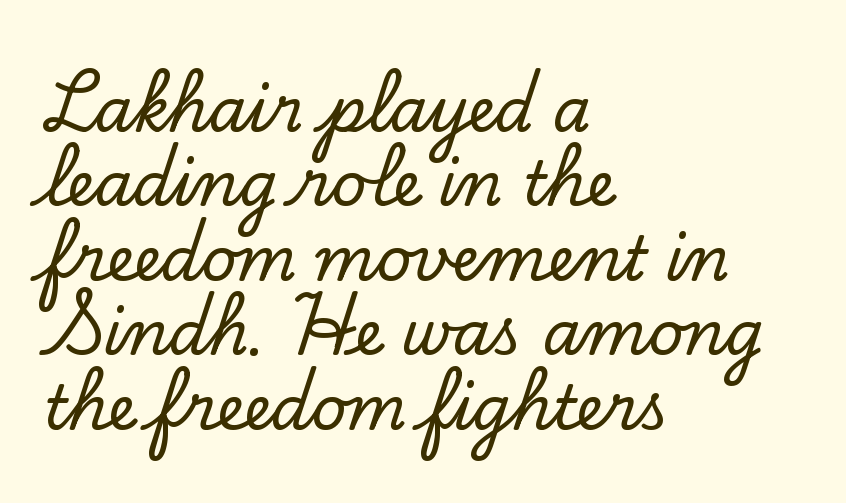
The font family rendered here belongs to the serif group. Each line starts at the same left margin while the right side varies. The rendering keeps characters at their native spacing. Just letters on the line, the space beneath them empty.
